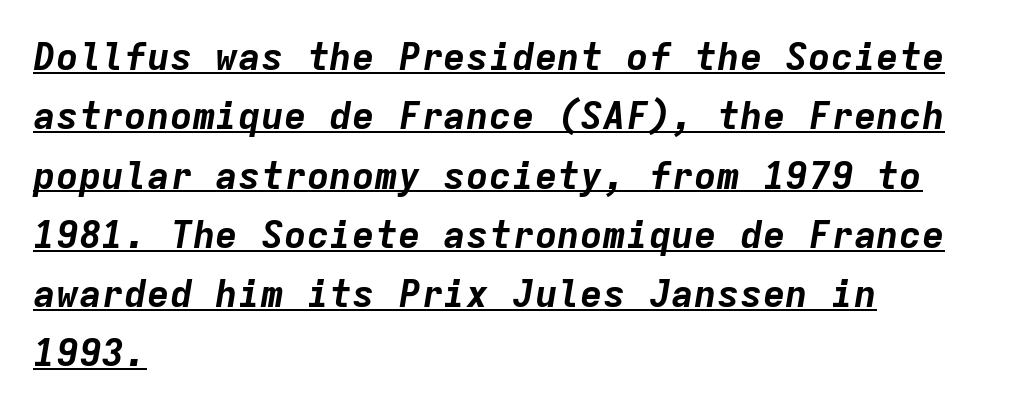
In terms of leading, this rendering sits right in the middle. The paragraph has a hard left edge and a soft right edge. Look at the tracking — it's just the regular setting, nothing added. Pretty heavy lettering here — definitely bold. The lettering is marked with a stroke running underneath it.
